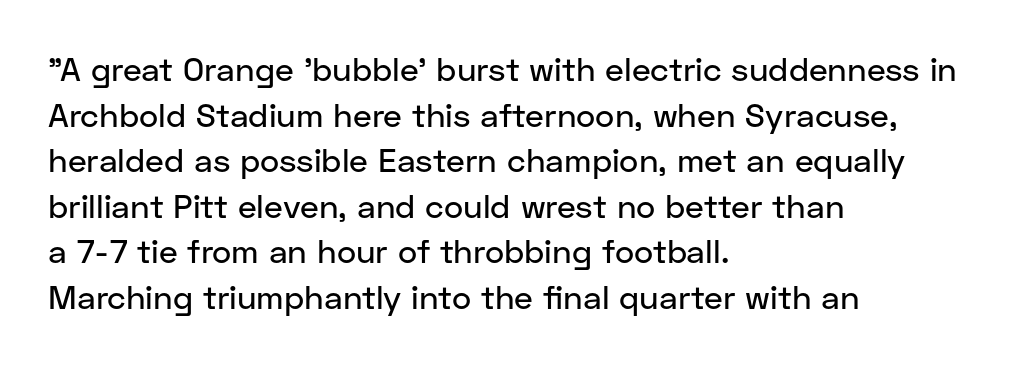
The designer went with a sans here, leaving each stem footless. The setting favours the left margin, as ordinary paragraphs usually do. Regular leading. You could not count columns in this text — the font is proportionally spaced.
